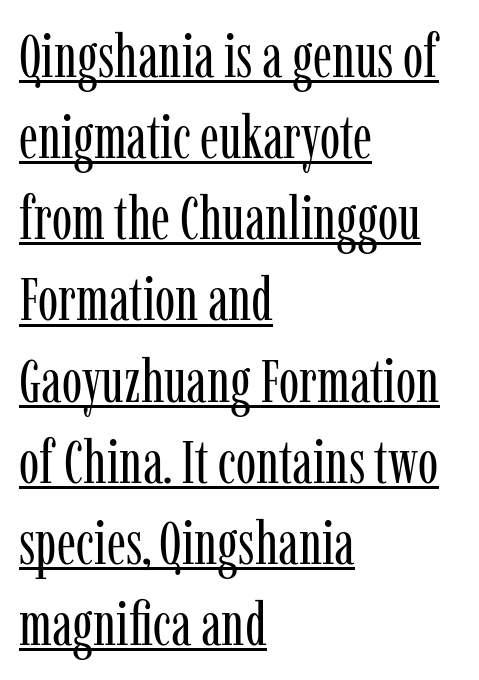
The image shows 61 px regular-weight, condensed serif type, upright; set left-aligned, normal line spacing (1.33x), normal letter spacing, underlined; low stroke contrast and a medium x-height.
